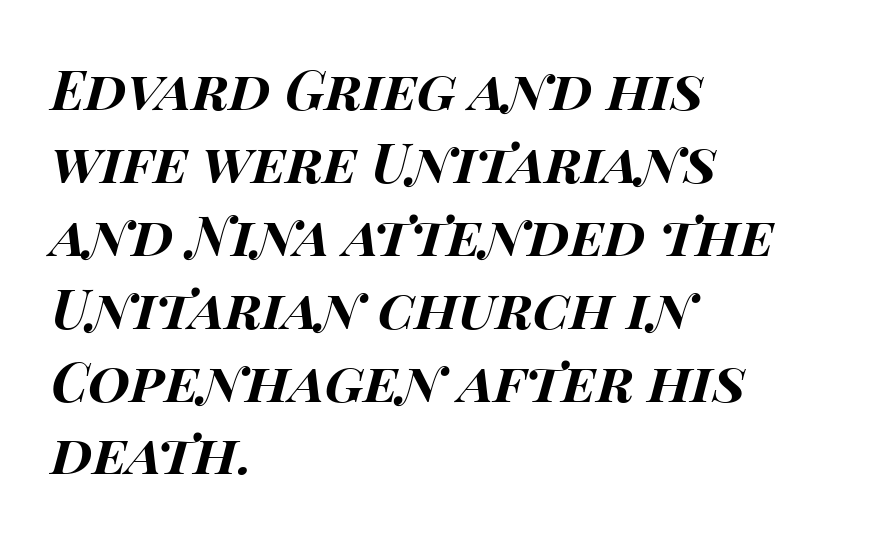
The image shows 54 px bold, wide type, italic (leaning right); set left-aligned, normal line spacing (1.35x), normal letter spacing, not underlined; high stroke contrast and a large x-height.
